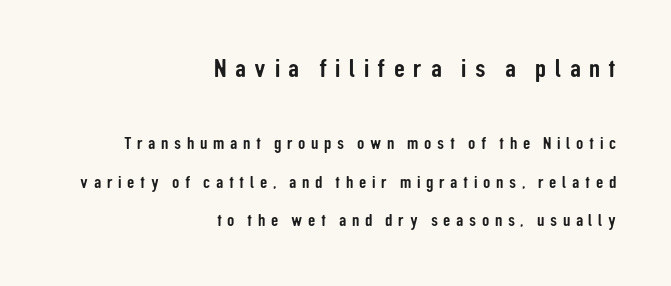
The more generous point size was reserved for the upper chunk. Do the letters lean? They stand straight. Compared with a flush-left layout, this one pins lines to the opposite, right side. No word sits above an underline. Tracking here is generous; glyphs stand well apart from one another. Successive baselines arrive slowly, with a big drop between each.
